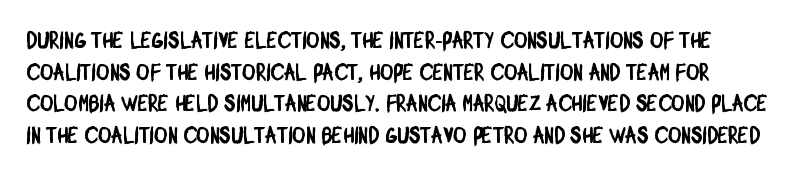
{"underline": "no", "line_spacing": "normal", "line_spacing_ratio": 1.37, "letter_spacing": "normal", "letter_spacing_em": 0.0, "glyph_px": 23}
